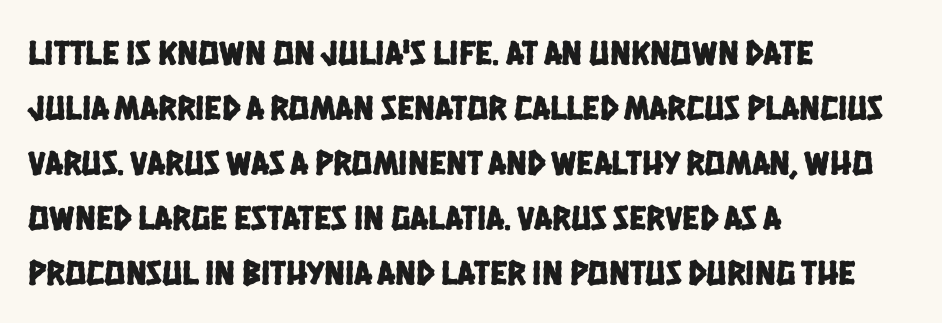
{"serif": "no", "width": "condensed", "stroke_contrast": "low", "x_height": "large", "monospaced": "no", "underline": "no", "align": "left", "line_spacing": "normal", "line_spacing_ratio": 1.57, "letter_spacing": "normal", "letter_spacing_em": 0.0, "glyph_px": 35}
